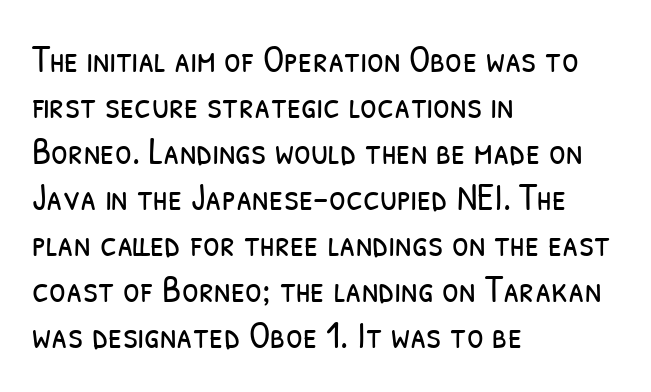
Q: Is the text bold? A: No.
Q: Is the typeface a serif or a sans-serif typeface? A: Sans-serif.
Q: Is the text underlined? A: No.
Q: How is the paragraph aligned? A: Left-aligned.
Q: Is the spacing between letters normal or unusually wide? A: Normal.
Q: Width (condensed, normal, or wide)? A: Condensed.
Q: Stroke contrast? A: Low.
Q: x-height? A: Medium.
Q: Monospaced? A: No.
